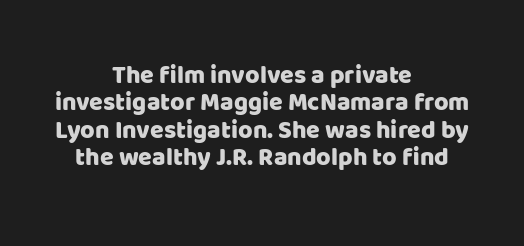
Q: Is the text italic (slanted)? A: No, it is upright.
Q: Is the text underlined? A: No.
Q: How is the paragraph aligned? A: Centered.
Q: Is the spacing between letters normal or unusually wide? A: Normal.
Q: Is the spacing between lines tight, normal or loose? A: Tight.
